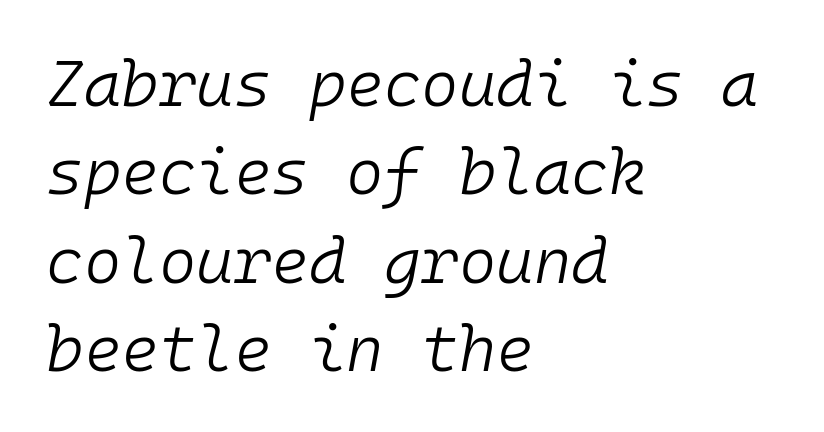
The image shows 64 px light type, italic (leaning right), monospaced; set left-aligned, normal line spacing (1.38x), normal letter spacing, not underlined; low stroke contrast and a medium x-height.
